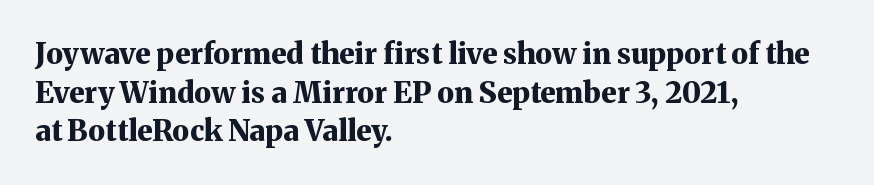
Q: Is the text bold? A: Yes.
Q: Is the text italic (slanted)? A: No, it is upright.
Q: Is the typeface a serif or a sans-serif typeface? A: Serif.
Q: Is the text underlined? A: No.
Q: How is the paragraph aligned? A: Left-aligned.
Q: Is the spacing between letters normal or unusually wide? A: Normal.
Q: Is the spacing between lines tight, normal or loose? A: Normal.
Q: Width (condensed, normal, or wide)? A: Normal.
Q: Stroke contrast? A: Medium.
Q: x-height? A: Medium.
Q: Monospaced? A: No.
